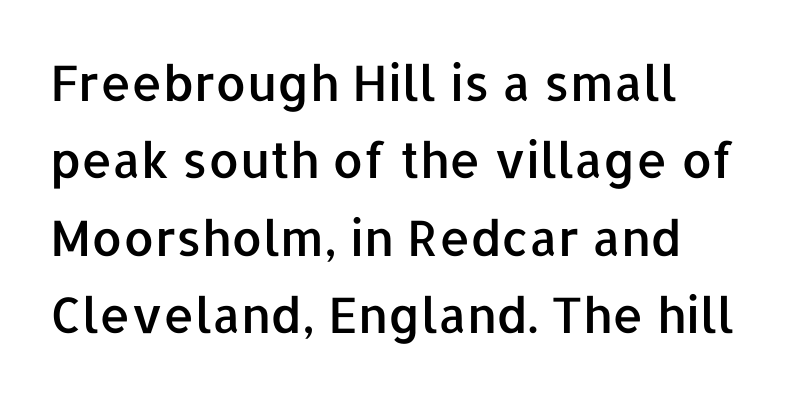
Successive baselines arrive at the customary interval. Spacing between characters is what you'd get straight out of the box. Any mark beneath the type? The region is blank. A typesetter would mark this as roman, not italic.
